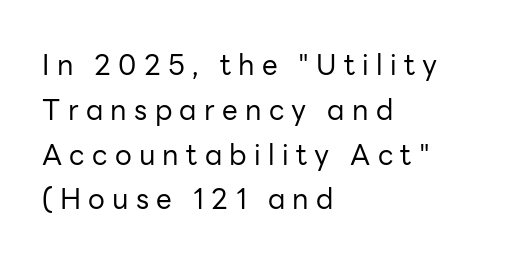
Q: Is the text bold? A: No.
Q: Is the text italic (slanted)? A: No, it is upright.
Q: Is the typeface a serif or a sans-serif typeface? A: Sans-serif.
Q: Is the text underlined? A: No.
Q: How is the paragraph aligned? A: Left-aligned.
Q: Is the spacing between letters normal or unusually wide? A: Unusually wide.
Q: Is the spacing between lines tight, normal or loose? A: Normal.
Q: Width (condensed, normal, or wide)? A: Normal.
Q: Stroke contrast? A: Low.
Q: x-height? A: Medium.
Q: Monospaced? A: No.
